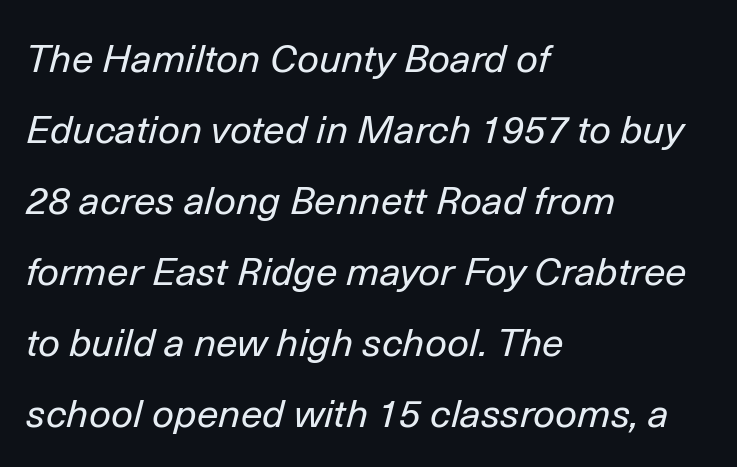
Notice how the stems are inclined rather than vertical — that's the hallmark of italics. In CSS terms this would be text-align: left. Is this a heavy cut? Hardly; it is regular or lighter. There is no visible air inserted between adjacent glyphs.
